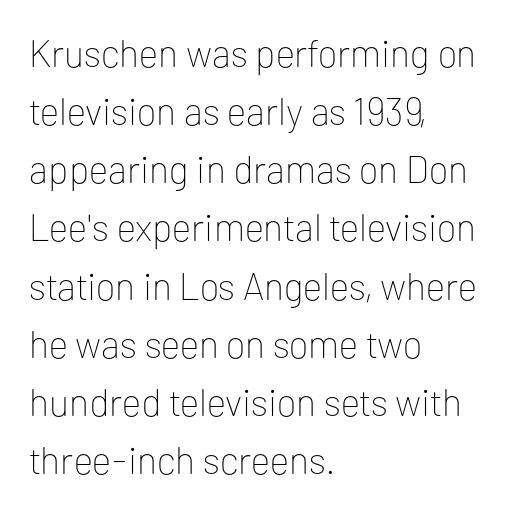
Compared with typical paragraphs, the rows here are spaced about the same. Stems and bowls with no extra thickness — not bold. The passage is arranged the way most books set body copy — flush left. Spacing between characters is what you'd get straight out of the box. Unlike a traditional serif, this face leaves its strokes unadorned.
